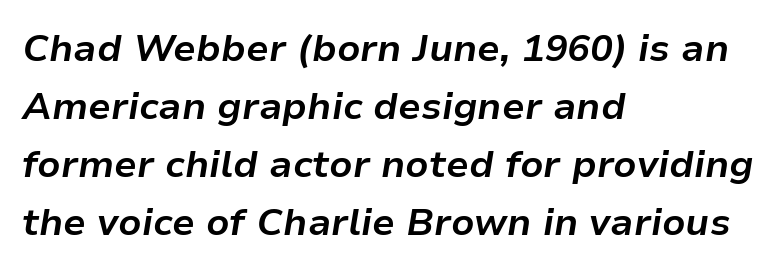
The image shows 38 px bold type, italic (leaning right); set left-aligned, normal line spacing (1.53x), normal letter spacing, not underlined; low stroke contrast and a medium x-height.
